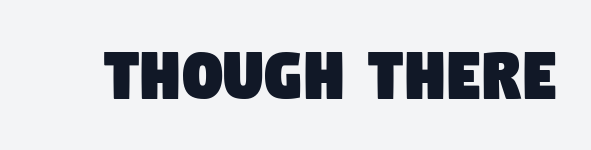
The image shows 79 px condensed sans-serif type; set normal letter spacing, not underlined; low stroke contrast and a large x-height.
